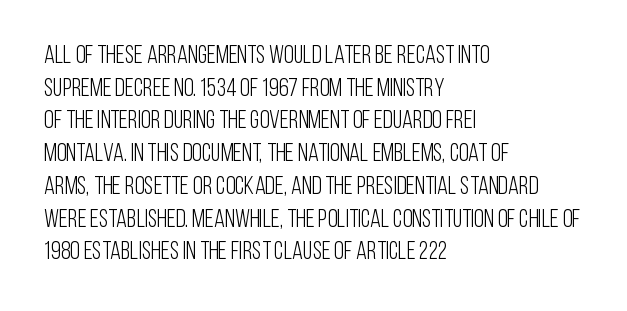
What's the leading like? Ordinary, nothing unusual. The passage shown has conventional tracking throughout. The typography opts for an upright posture over an oblique one. The passage is arranged the way most books set body copy — flush left.
